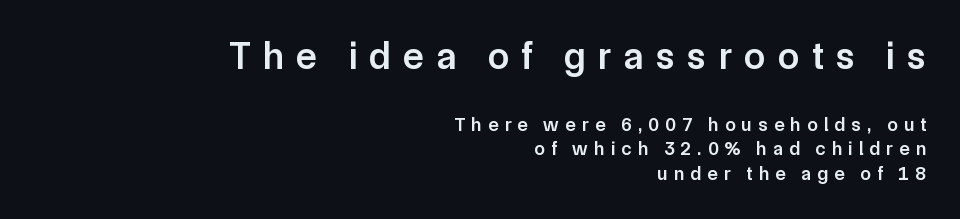
The paragraph has a hard right edge and a soft left edge. No feet cap the strokes, marking this as sans-serif type. Summary of weight: moderately heavy, a semibold. The passage shown is typed in a proportional face where columns would drift. Underline: absent.
